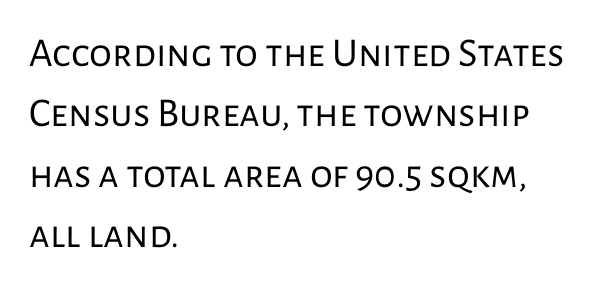
The image shows 41 px regular-weight sans-serif type, upright; set left-aligned, normal line spacing (1.47x), normal letter spacing, not underlined; low stroke contrast and a medium x-height.
